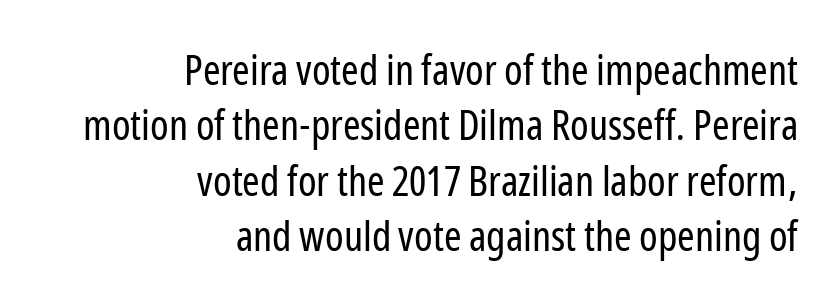
Rows of type keep a routine distance in the vertical direction. The typesetting does not lean heavy: it is not bold. The passage shown is typed in a proportional face where columns would drift. In terms of posture, this sample is upright.
